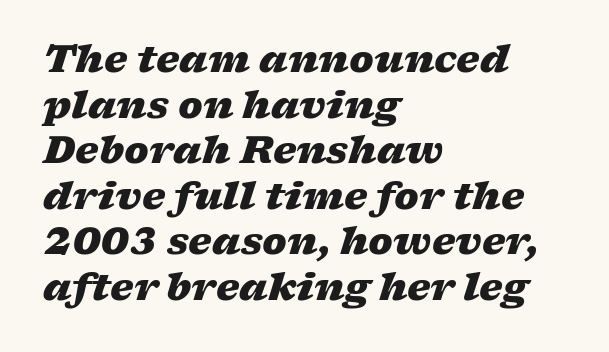
The rendering applies a slant to the glyphs. Every row of glyphs begins at an identical x-position on the left. No extra tracking has been applied to these lines. Chunky letters — that's bold for sure.
